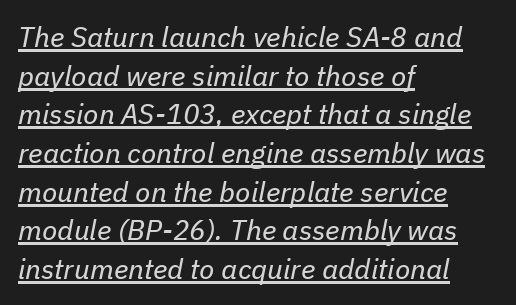
Q: Is the text bold? A: No.
Q: Is the text italic (slanted)? A: Yes, it leans right by about 11 degrees.
Q: Is the text underlined? A: Yes.
Q: How is the paragraph aligned? A: Left-aligned.
Q: Is the spacing between letters normal or unusually wide? A: Normal.
Q: Is the spacing between lines tight, normal or loose? A: Normal.
Q: Width (condensed, normal, or wide)? A: Normal.
Q: Stroke contrast? A: Low.
Q: x-height? A: Medium.
Q: Monospaced? A: No.
